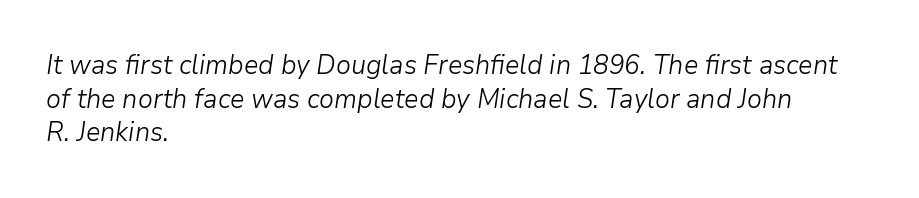
{"italic": "yes", "lean": "right", "slant_degrees": 9, "bold": "no", "underline": "no", "align": "left", "line_spacing": "normal", "line_spacing_ratio": 1.25, "letter_spacing": "normal", "letter_spacing_em": 0.0, "glyph_px": 27}
